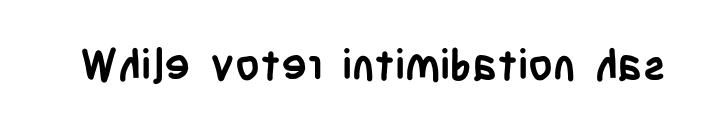
Q: Is the text bold? A: Yes.
Q: Is the text italic (slanted)? A: No, it is upright.
Q: Is the typeface a serif or a sans-serif typeface? A: Sans-serif.
Q: Is the text underlined? A: No.
Q: Is the spacing between letters normal or unusually wide? A: Normal.
Q: Width (condensed, normal, or wide)? A: Condensed.
Q: Stroke contrast? A: Low.
Q: x-height? A: Large.
Q: Monospaced? A: No.
